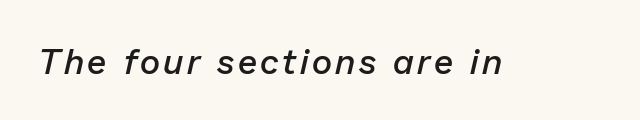
{"italic": "yes", "lean": "right", "slant_degrees": 13, "bold": "semi", "weight": "semibold", "width": "normal", "stroke_contrast": "low", "x_height": "medium", "monospaced": "no", "underline": "no", "glyph_px": 35}
